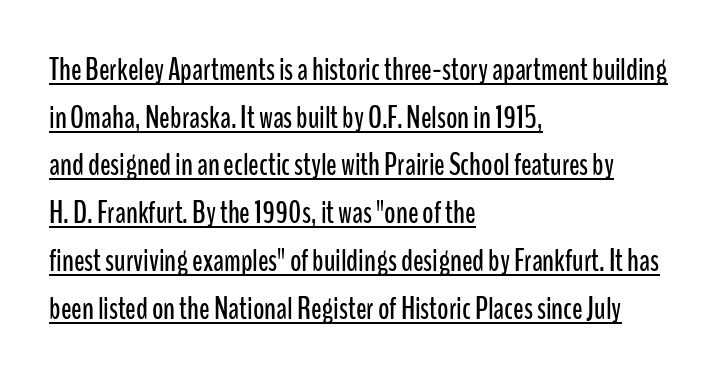
The image shows 31 px condensed sans-serif type, upright; set left-aligned, normal line spacing (1.54x), normal letter spacing, underlined; low stroke contrast and a medium x-height.
